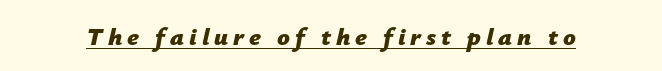
Look at the tracking — it's clearly loosened, letters drifting apart. This is underlined copy, the kind a proofreader might mark for attention. Slant detected: the letters are inclined. Look at the stroke-to-counter ratio: heavy, a bold.
